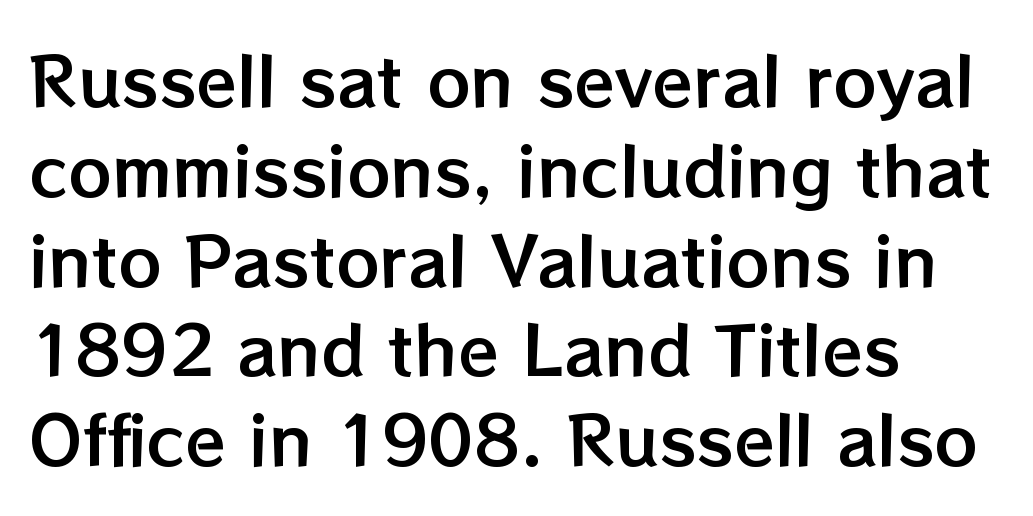
The image shows 67 px text type, upright; set left-aligned, normal line spacing (1.34x), normal letter spacing, not underlined; low stroke contrast and a medium x-height.
